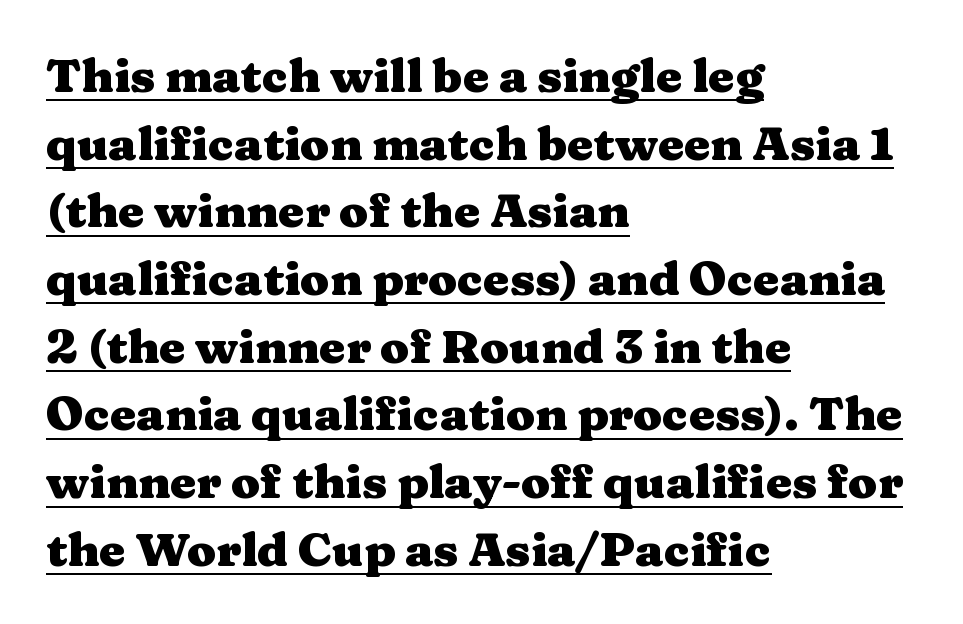
{"serif": "yes", "italic": "no", "bold": "yes", "weight": "heavy", "width": "wide", "stroke_contrast": "medium", "x_height": "medium", "monospaced": "no", "underline": "yes", "align": "left", "line_spacing": "normal", "line_spacing_ratio": 1.44, "letter_spacing": "normal", "letter_spacing_em": 0.0, "glyph_px": 47}
